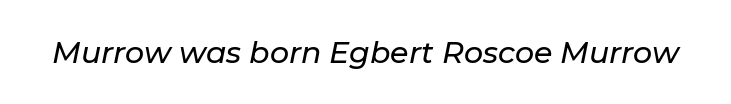
Q: Is the text italic (slanted)? A: Yes, it leans right by about 11 degrees.
Q: Is the text underlined? A: No.
Q: Is the spacing between letters normal or unusually wide? A: Normal.
Q: Width (condensed, normal, or wide)? A: Normal.
Q: Stroke contrast? A: Low.
Q: x-height? A: Medium.
Q: Monospaced? A: No.
